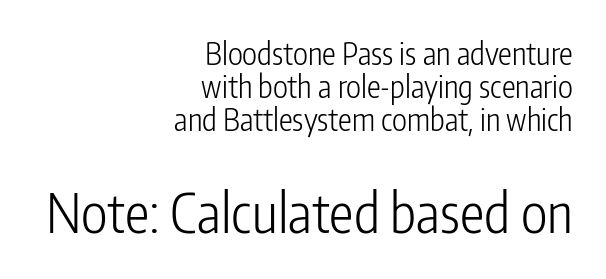
Q: Is the text bold? A: No.
Q: Is the text italic (slanted)? A: No, it is upright.
Q: Is the typeface a serif or a sans-serif typeface? A: Sans-serif.
Q: Is the text underlined? A: No.
Q: How is the paragraph aligned? A: Right-aligned.
Q: Is the spacing between letters normal or unusually wide? A: Normal.
Q: Is the spacing between lines tight, normal or loose? A: Tight.
Q: Which block of text is set in a larger size, the first (top) or the second (bottom)? A: The second (bottom) one.
Q: Width (condensed, normal, or wide)? A: Condensed.
Q: Stroke contrast? A: Low.
Q: x-height? A: Medium.
Q: Monospaced? A: No.
